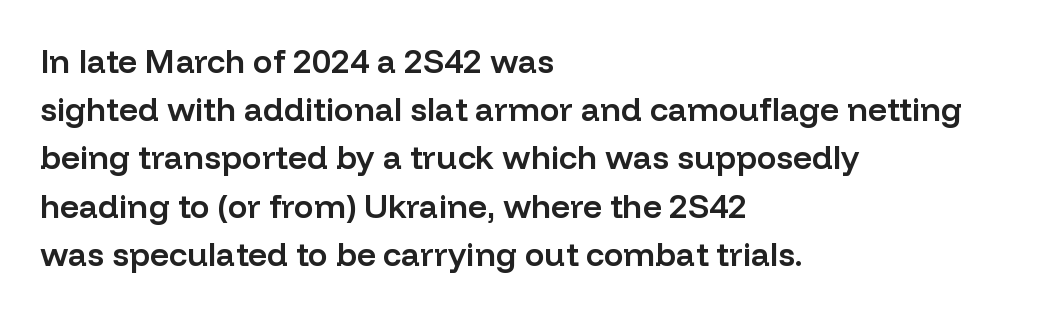
Posture: straight, roman, zero tilt. Bare-footed words on every line. Each new line begins a customary step beneath the previous one. No extra tracking has been applied to these lines. Every letter is mildly thick-stroked: semibold rather than bold. Is this a sans? Yes — the strokes have no serifs.
